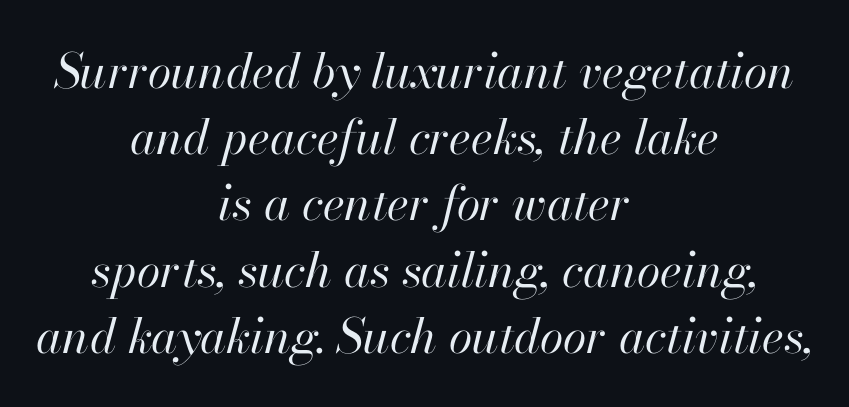
The image shows 48 px regular-weight type, italic (leaning right); set centered, normal line spacing (1.38x), normal letter spacing, not underlined; high stroke contrast and a small x-height.
